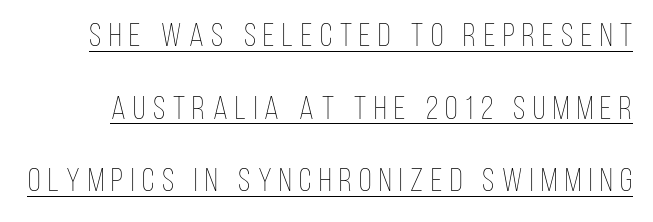
The image shows 33 px thin, condensed type, upright; set loose line spacing (2.2x), unusually wide letter spacing (+0.23 em), underlined; low stroke contrast and a large x-height.
